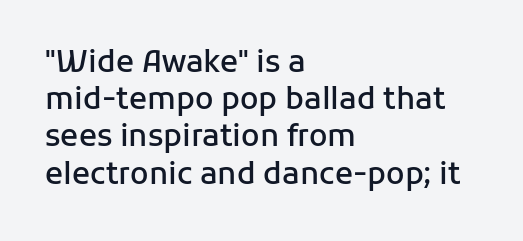
Q: Is the text bold? A: Semi-bold.
Q: Is the text italic (slanted)? A: No, it is upright.
Q: Is the typeface a serif or a sans-serif typeface? A: Sans-serif.
Q: Is the text underlined? A: No.
Q: How is the paragraph aligned? A: Left-aligned.
Q: Is the spacing between letters normal or unusually wide? A: Normal.
Q: Width (condensed, normal, or wide)? A: Normal.
Q: Stroke contrast? A: Low.
Q: x-height? A: Medium.
Q: Monospaced? A: No.
